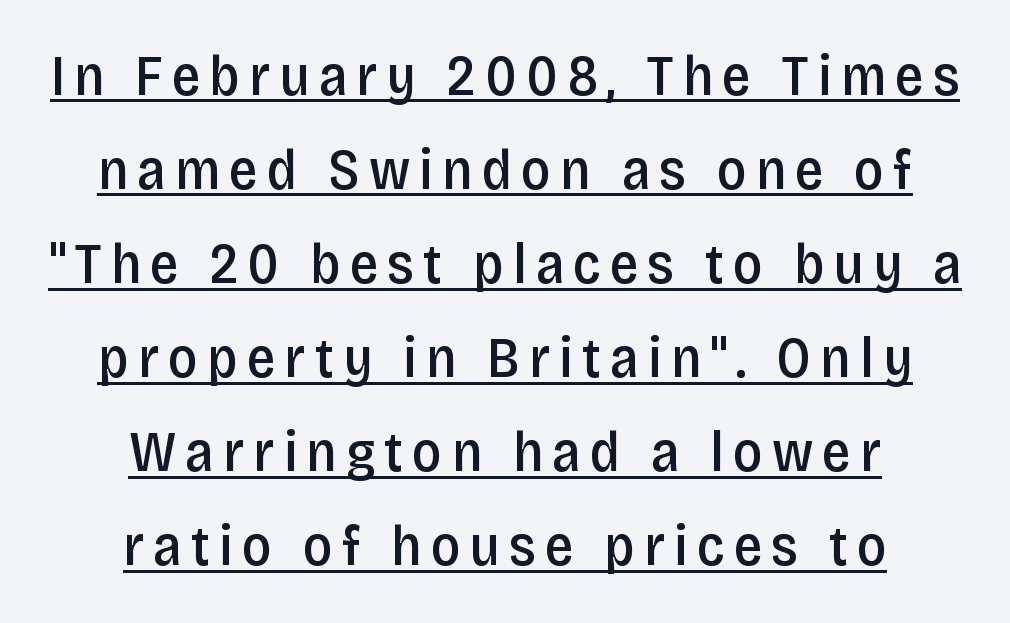
The lines are quadded center. Quick note: interline space is typical. Posture: straight, roman, zero tilt. Typesetter's note: demi weight, one step under bold. Nothing sits at the stroke ends, so this counts as sans-serif.
